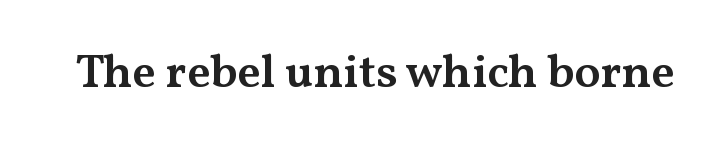
{"serif": "yes", "italic": "no", "bold": "semi", "weight": "semibold", "width": "wide", "stroke_contrast": "medium", "x_height": "medium", "monospaced": "no", "underline": "no", "letter_spacing": "normal", "letter_spacing_em": 0.0, "glyph_px": 47}
